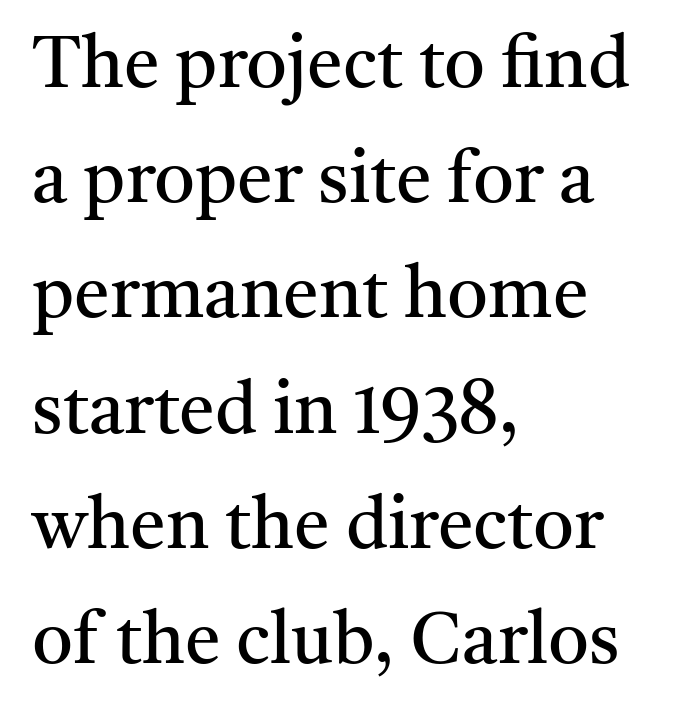
The image shows 72 px regular-weight serif type, upright; set left-aligned, normal line spacing (1.6x), normal letter spacing, not underlined; medium stroke contrast and a medium x-height.
